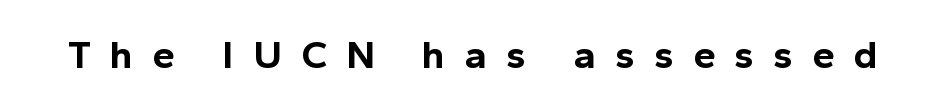
The image shows 40 px bold sans-serif type, upright; set unusually wide letter spacing (+0.48 em), not underlined; a medium x-height.
